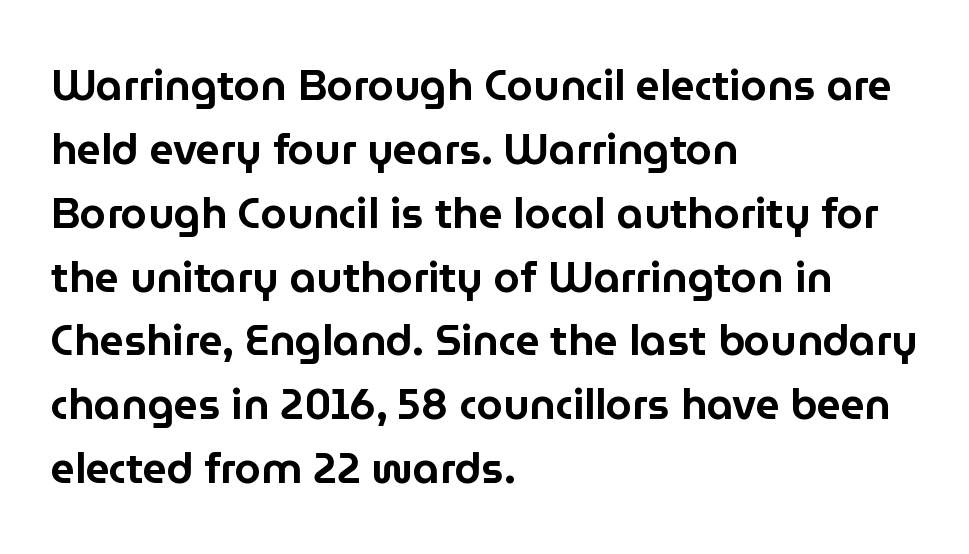
The image shows 42 px sans-serif type, upright; set left-aligned, normal line spacing (1.52x), normal letter spacing, not underlined; low stroke contrast and a medium x-height.
